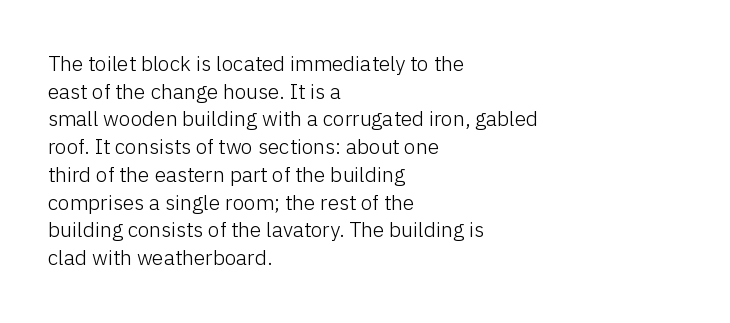
{"italic": "no", "bold": "no", "underline": "no", "align": "left", "line_spacing": "normal", "line_spacing_ratio": 1.32, "letter_spacing": "normal", "letter_spacing_em": 0.0, "glyph_px": 21}
